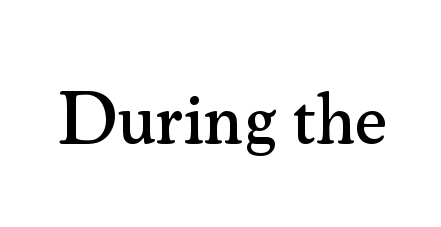
{"serif": "yes", "italic": "no", "width": "normal", "stroke_contrast": "medium", "x_height": "small", "monospaced": "no", "underline": "no", "letter_spacing": "normal", "letter_spacing_em": 0.0, "glyph_px": 72}
